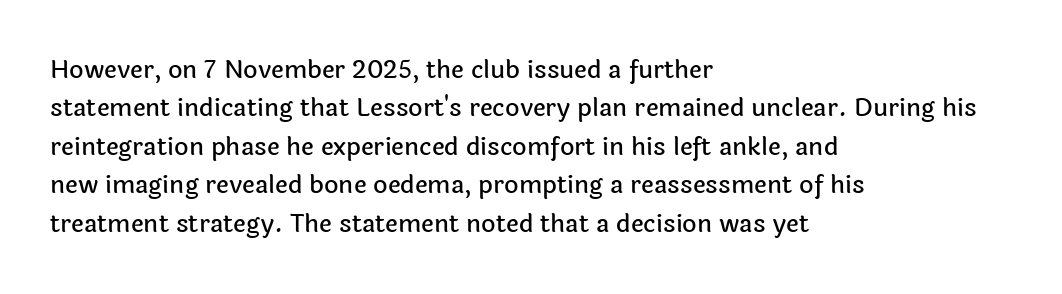
Q: Is the text italic (slanted)? A: No, it is upright.
Q: Is the text underlined? A: No.
Q: How is the paragraph aligned? A: Left-aligned.
Q: Is the spacing between letters normal or unusually wide? A: Normal.
Q: Is the spacing between lines tight, normal or loose? A: Normal.
